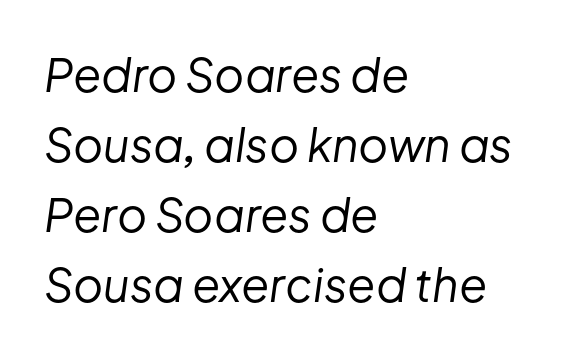
Q: Is the text bold? A: No.
Q: Is the text italic (slanted)? A: Yes, it leans right by about 8 degrees.
Q: Is the text underlined? A: No.
Q: How is the paragraph aligned? A: Left-aligned.
Q: Is the spacing between letters normal or unusually wide? A: Normal.
Q: Is the spacing between lines tight, normal or loose? A: Normal.
Q: Width (condensed, normal, or wide)? A: Normal.
Q: Stroke contrast? A: Low.
Q: x-height? A: Medium.
Q: Monospaced? A: No.
